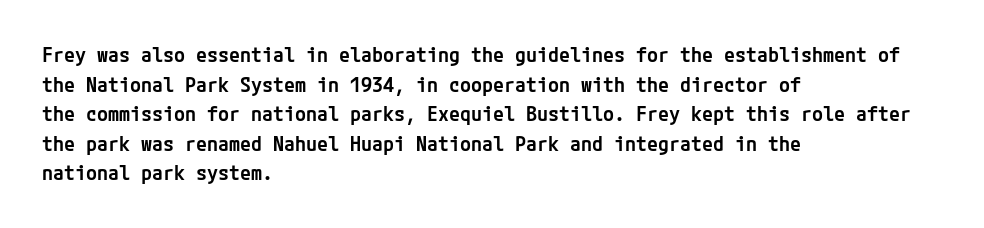
Q: Is the text bold? A: Semi-bold.
Q: Is the text italic (slanted)? A: No, it is upright.
Q: Is the text underlined? A: No.
Q: How is the paragraph aligned? A: Left-aligned.
Q: Is the spacing between letters normal or unusually wide? A: Normal.
Q: Is the spacing between lines tight, normal or loose? A: Normal.
